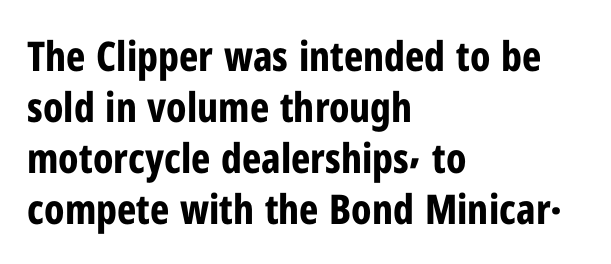
Q: Is the text bold? A: Yes.
Q: Is the text italic (slanted)? A: No, it is upright.
Q: Is the typeface a serif or a sans-serif typeface? A: Sans-serif.
Q: Is the text underlined? A: No.
Q: How is the paragraph aligned? A: Left-aligned.
Q: Is the spacing between letters normal or unusually wide? A: Normal.
Q: Width (condensed, normal, or wide)? A: Condensed.
Q: Stroke contrast? A: Low.
Q: x-height? A: Medium.
Q: Monospaced? A: No.
